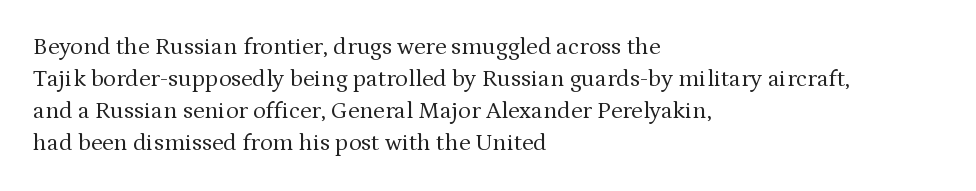
The image shows 24 px text type, upright; set left-aligned, normal line spacing (1.34x), normal letter spacing, not underlined.
